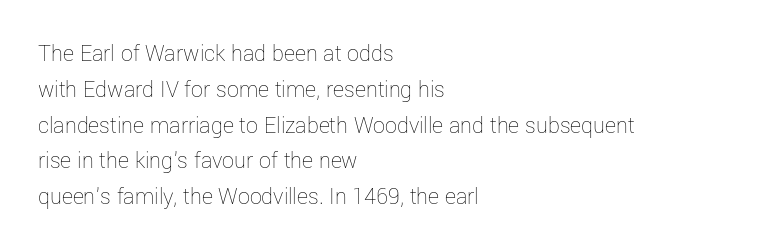
{"italic": "no", "bold": "no", "underline": "no", "align": "left", "line_spacing": "normal", "line_spacing_ratio": 1.49, "letter_spacing": "normal", "letter_spacing_em": 0.0, "glyph_px": 24}
